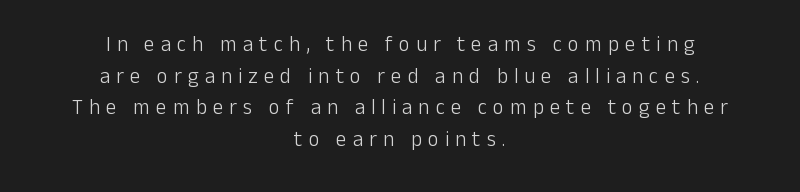
Q: Is the text bold? A: No.
Q: Is the text italic (slanted)? A: No, it is upright.
Q: Is the text underlined? A: No.
Q: How is the paragraph aligned? A: Centered.
Q: Is the spacing between letters normal or unusually wide? A: Unusually wide.
Q: Is the spacing between lines tight, normal or loose? A: Normal.
